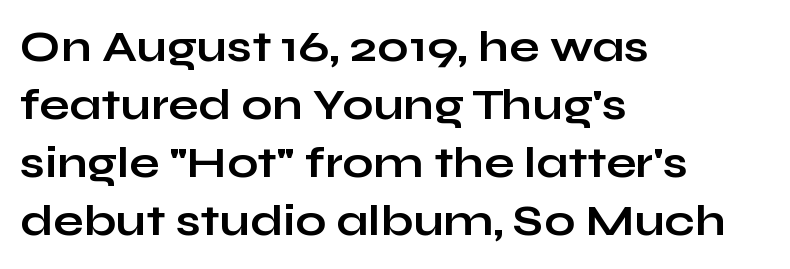
The typesetter chose a ragged-right arrangement here. This rendering features lettering with no underline. Every character sits straight up, as roman type does. As a designer I'd log this as weight 700, bold. Nothing sits at the stroke ends, so this counts as sans-serif. Regular leading.
